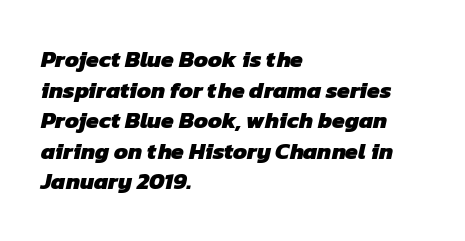
The designer left line spacing at the default. What stands out about the letter spacing? Nothing — it is the standard amount. The rendering uses a bold face; every stroke is thick and dark. Casual observation: everything's shoved over to the left. The foot of each line stays bare and open.
